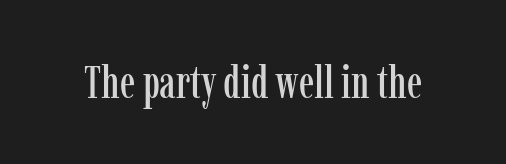
The image shows 46 px condensed serif type, upright; set normal letter spacing, not underlined; low stroke contrast and a medium x-height.
